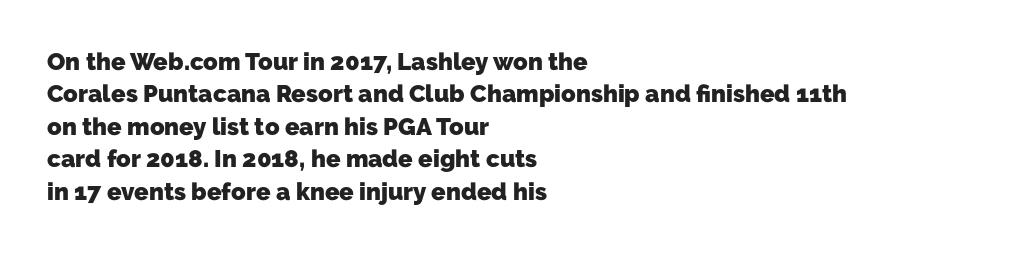
The image shows 24 px bold type; set left-aligned, normal line spacing (1.35x), normal letter spacing, not underlined.
